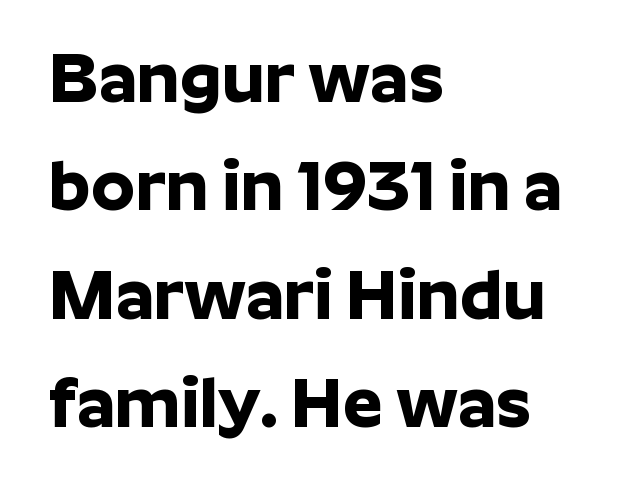
{"serif": "no", "italic": "no", "bold": "yes", "weight": "bold", "width": "normal", "stroke_contrast": "low", "x_height": "medium", "monospaced": "no", "underline": "no", "align": "left", "line_spacing": "normal", "line_spacing_ratio": 1.55, "letter_spacing": "normal", "letter_spacing_em": 0.0, "glyph_px": 70}
